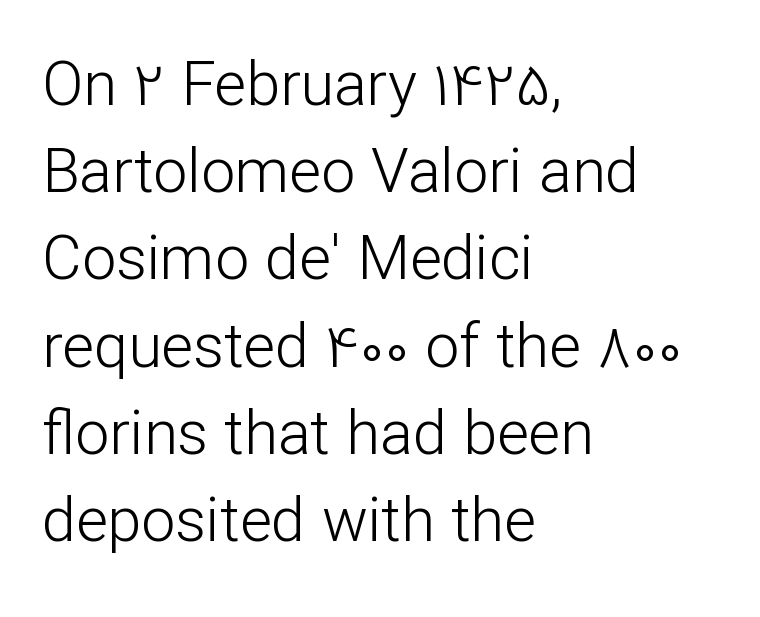
If you measured baseline to baseline, you'd find a middling distance. This sample uses an upright cut, with every glyph sitting square on the baseline. The font family rendered here belongs to the sans-serif group. Here the designer chose a conventional face with non-uniform glyph widths. Layout note: lines flush left.
